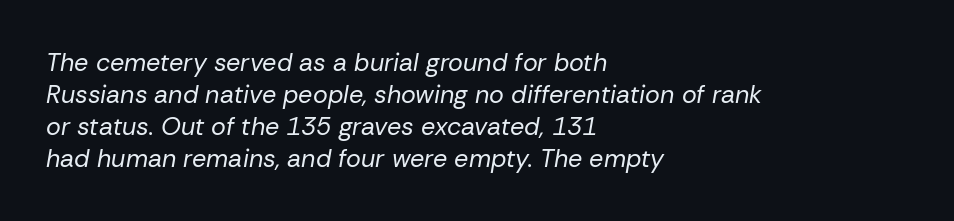
The image shows 25 px text type, italic (leaning right); set left-aligned, normal line spacing (1.28x), normal letter spacing, not underlined.
